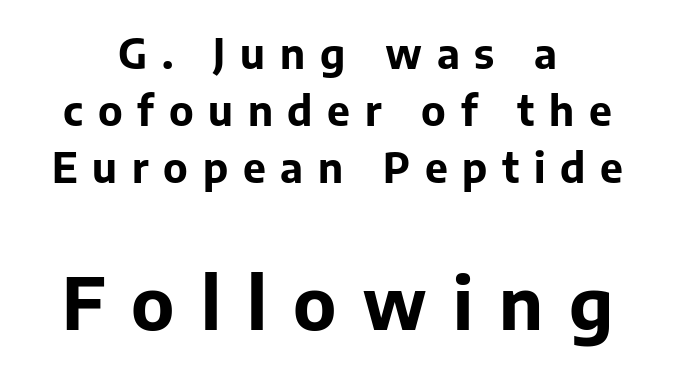
Q: Is the text bold? A: Yes.
Q: Is the text italic (slanted)? A: No, it is upright.
Q: Is the typeface a serif or a sans-serif typeface? A: Sans-serif.
Q: Is the text underlined? A: No.
Q: How is the paragraph aligned? A: Centered.
Q: Is the spacing between letters normal or unusually wide? A: Unusually wide.
Q: Is the spacing between lines tight, normal or loose? A: Normal.
Q: Which block of text is set in a larger size, the first (top) or the second (bottom)? A: The second (bottom) one.
Q: Width (condensed, normal, or wide)? A: Normal.
Q: Stroke contrast? A: Low.
Q: x-height? A: Medium.
Q: Monospaced? A: No.
